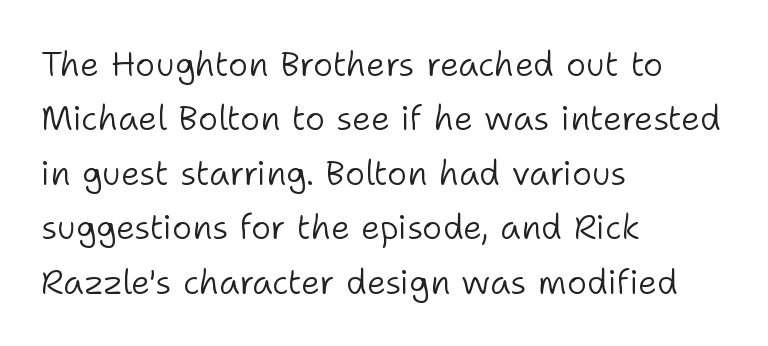
{"serif": "no", "italic": "no", "bold": "no", "weight": "light", "width": "normal", "stroke_contrast": "low", "x_height": "medium", "monospaced": "no", "underline": "no", "align": "left", "line_spacing": "normal", "line_spacing_ratio": 1.6, "letter_spacing": "normal", "letter_spacing_em": 0.0, "glyph_px": 34}
